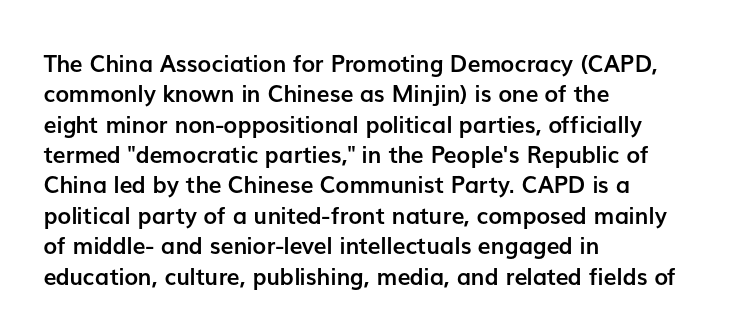
Each word holds together tightly as a unit, with standard inter-letter gaps. Typeset ragged right — the left edge is the straight one. Has an underline been added? It has not. The passage shown stacks its lines at a standard gap. A typesetter would mark this as roman, not italic. The passage shown is emphatically bold.
